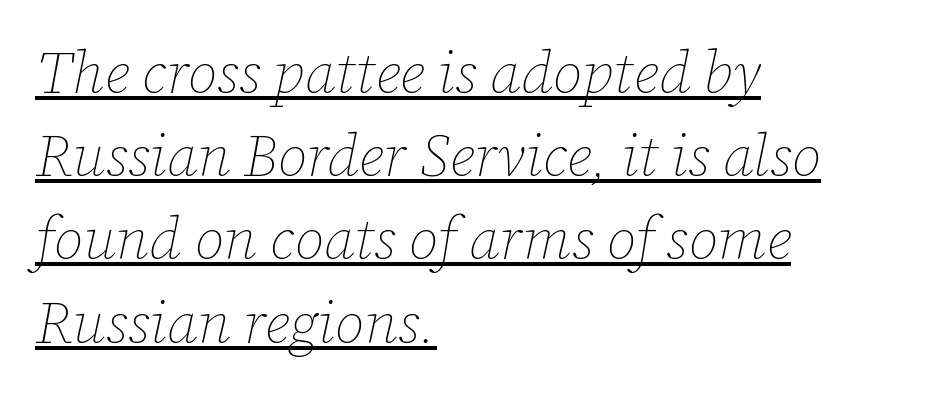
This sample uses plain, unmodified letter spacing. The letters advance in unequal steps, a hallmark of proportional type. Observe the lean: these are italic letterforms. On a weight scale, this lands at 450 or below.
